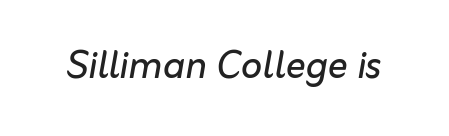
{"italic": "yes", "lean": "right", "slant_degrees": 10, "bold": "no", "weight": "regular", "width": "normal", "stroke_contrast": "low", "x_height": "medium", "monospaced": "no", "underline": "no", "letter_spacing": "normal", "letter_spacing_em": 0.0, "glyph_px": 50}
